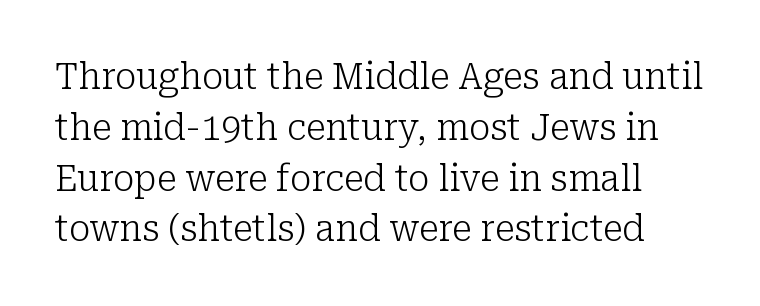
The image shows 36 px light serif type, upright; set normal line spacing (1.41x), normal letter spacing, not underlined; low stroke contrast and a medium x-height.
